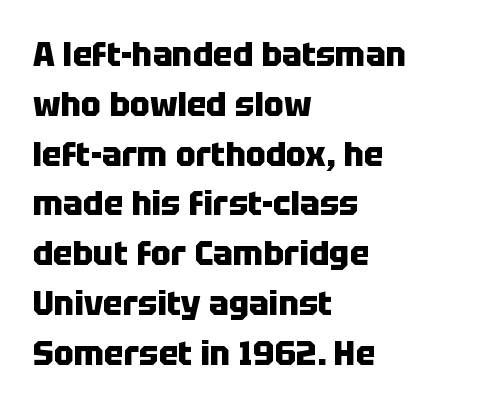
{"serif": "no", "italic": "no", "bold": "yes", "weight": "heavy", "width": "normal", "stroke_contrast": "low", "x_height": "large", "monospaced": "no", "underline": "no", "align": "left", "line_spacing": "normal", "line_spacing_ratio": 1.51, "letter_spacing": "normal", "letter_spacing_em": 0.0, "glyph_px": 33}
